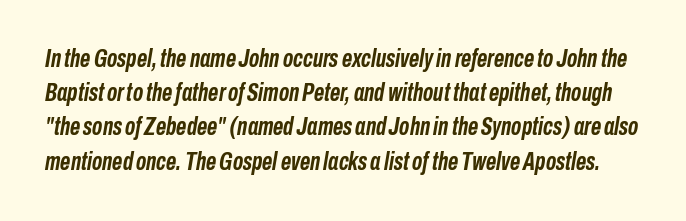
{"italic": "yes", "lean": "right", "slant_degrees": 10, "bold": "yes", "underline": "no", "line_spacing": "normal", "line_spacing_ratio": 1.37, "letter_spacing": "normal", "letter_spacing_em": 0.0, "glyph_px": 25}
